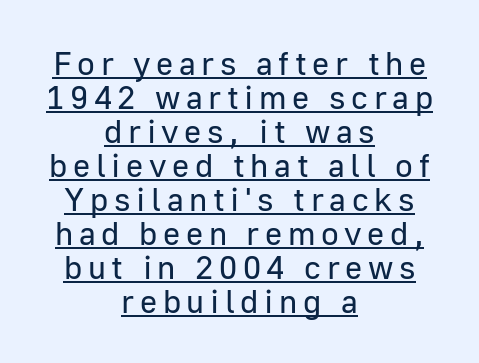
Check the space under the baseline: a stroke is drawn there. It's the straight-up-and-down kind of type. Stems here are at most as thick as an everyday book face. Note the varied advance widths — an 'i' is clearly narrower than an 'm'. Compared with a flush-left layout, this one balances lines on the center instead. The font family rendered here belongs to the sans-serif group.
